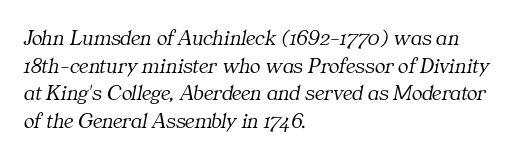
The image shows 22 px text type, italic (leaning right); set left-aligned, normal line spacing (1.26x), normal letter spacing, not underlined.
